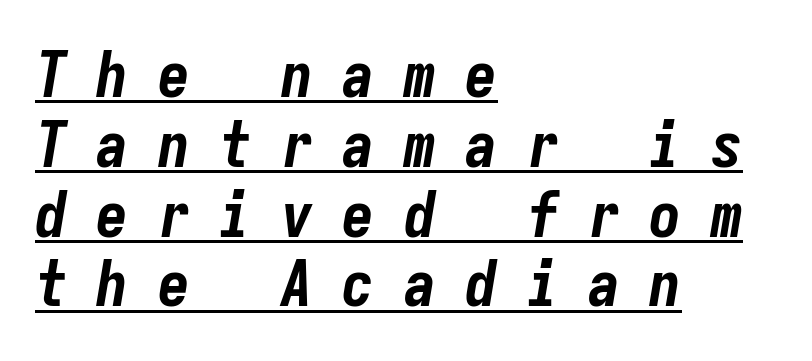
{"italic": "yes", "lean": "right", "slant_degrees": 9, "bold": "yes", "weight": "bold", "width": "condensed", "stroke_contrast": "low", "x_height": "medium", "monospaced": "yes", "underline": "yes", "align": "left", "line_spacing": "tight", "line_spacing_ratio": 1.09, "letter_spacing": "wide", "letter_spacing_em": 0.46, "glyph_px": 64}
